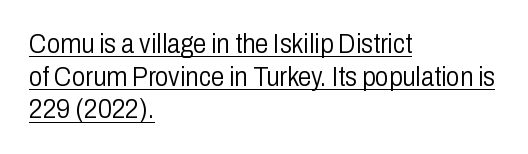
The face used here appears with an underline applied. Each line starts at the same left margin while the right side varies. The passage shown is not bold in any degree. The font's upright variant was chosen for this text. You could call the tracking neutral — neither tight nor loose.
